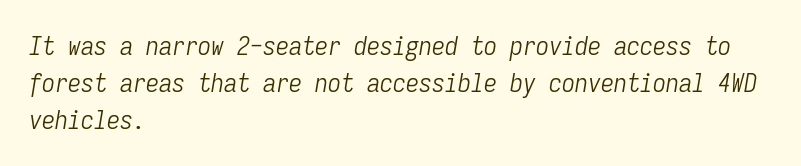
{"italic": "yes", "lean": "right", "slant_degrees": 9, "bold": "no", "underline": "no", "align": "left", "line_spacing": "normal", "line_spacing_ratio": 1.42, "letter_spacing": "normal", "letter_spacing_em": 0.0, "glyph_px": 26}
